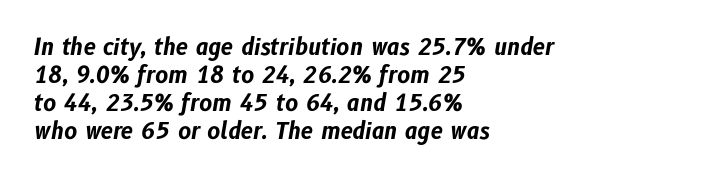
The image shows 22 px bold type, italic (leaning right); set left-aligned, normal line spacing (1.28x), normal letter spacing, not underlined.
